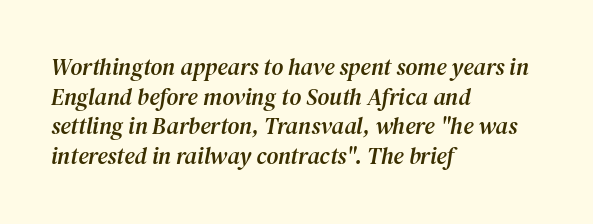
{"italic": "yes", "lean": "right", "slant_degrees": 12, "underline": "no", "align": "left", "line_spacing": "normal", "line_spacing_ratio": 1.29, "letter_spacing": "normal", "letter_spacing_em": 0.0, "glyph_px": 23}
